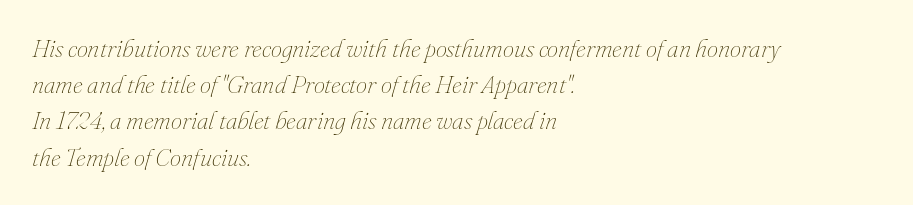
This sample is left-justified, so line endings fall wherever the words run out. Stroke mass is kept to a normal reading level or below. There is no visible air inserted between adjacent glyphs. These lines sit exactly where default settings would place them.
